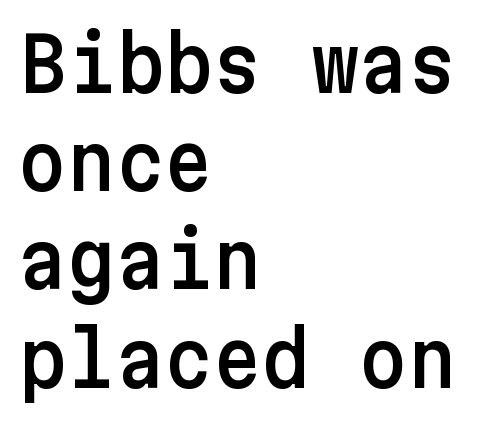
The image shows 75 px sans-serif type, upright; set left-aligned, normal line spacing (1.31x), normal letter spacing, not underlined; low stroke contrast and a medium x-height.
